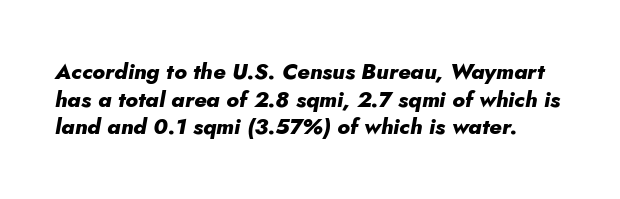
{"italic": "yes", "lean": "right", "slant_degrees": 10, "bold": "yes", "underline": "no", "line_spacing": "normal", "line_spacing_ratio": 1.26, "letter_spacing": "normal", "letter_spacing_em": 0.0, "glyph_px": 22}
